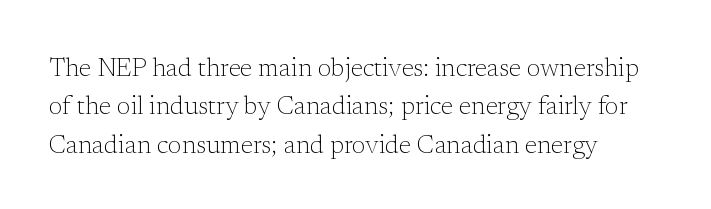
This sample uses an upright cut, with every glyph sitting square on the baseline. The string is rendered with underlining switched off. Tracking value appears to be zero — textbook default spacing. The lines in this sample share a left origin and differ only in where they stop. Vertical spacing — default.
